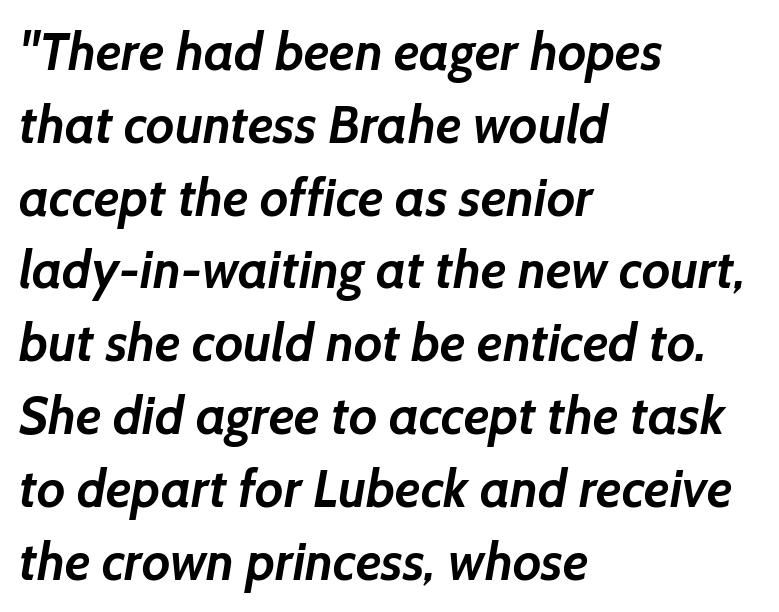
The image shows 52 px semibold sans-serif type; set left-aligned, normal line spacing (1.4x), normal letter spacing, not underlined; low stroke contrast and a medium x-height.
